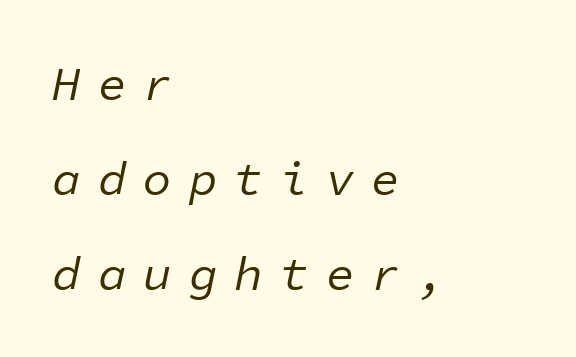
The image shows 48 px regular-weight type, italic (leaning right), monospaced; set left-aligned, loose line spacing (1.98x), unusually wide letter spacing (+0.35 em), not underlined; low stroke contrast and a medium x-height.
